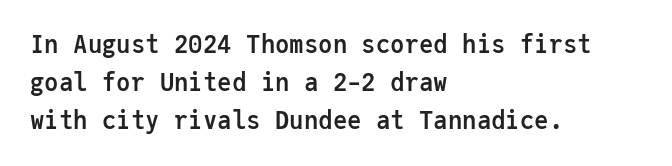
{"italic": "no", "bold": "yes", "underline": "no", "align": "left", "line_spacing": "normal", "line_spacing_ratio": 1.59, "letter_spacing": "normal", "letter_spacing_em": 0.0, "glyph_px": 24}
